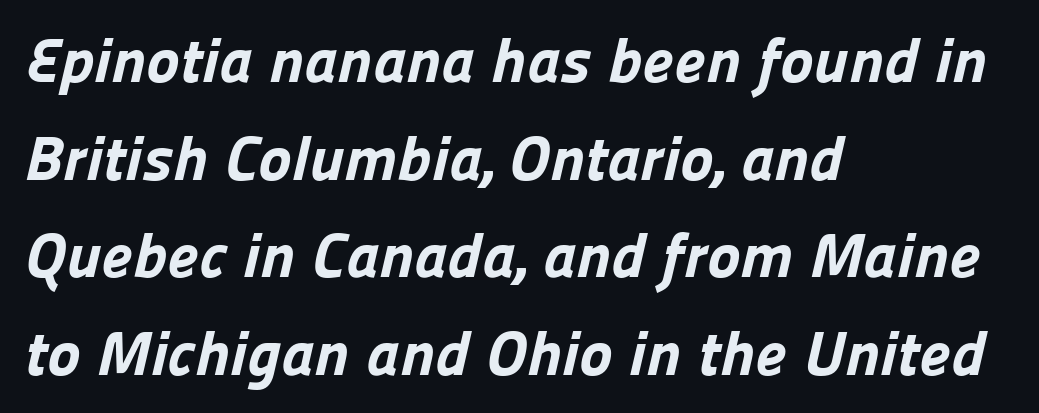
The image shows 63 px bold sans-serif type; set left-aligned, normal line spacing (1.55x), normal letter spacing, not underlined; low stroke contrast and a medium x-height.
